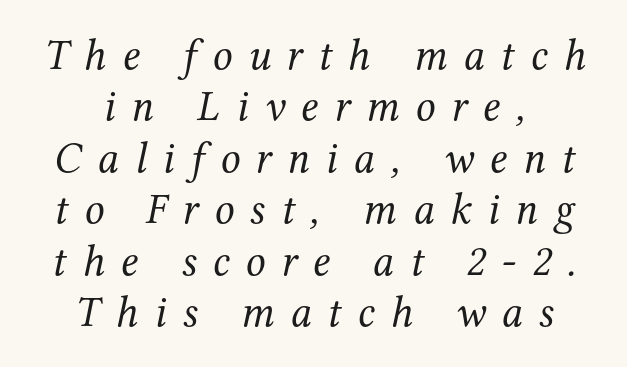
Q: Is the text bold? A: No.
Q: Is the text italic (slanted)? A: Yes, it leans right by about 12 degrees.
Q: Is the typeface a serif or a sans-serif typeface? A: Serif.
Q: Is the text underlined? A: No.
Q: How is the paragraph aligned? A: Centered.
Q: Is the spacing between letters normal or unusually wide? A: Unusually wide.
Q: Width (condensed, normal, or wide)? A: Normal.
Q: Stroke contrast? A: Medium.
Q: x-height? A: Medium.
Q: Monospaced? A: No.
